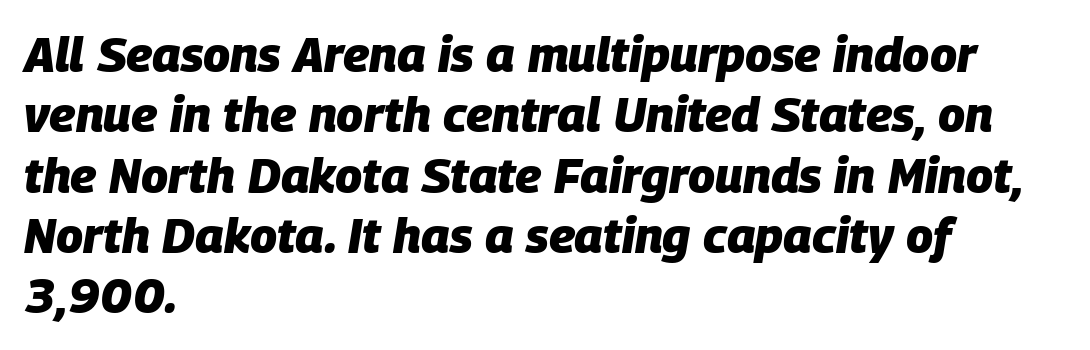
Pretty heavy lettering here — definitely bold. Looks like regular typesetting: each glyph gets only the width it needs. Bare-footed words on every line. Short and long lines alike share a common starting point at left. Emphasis-style slanted type is in use. Compared with typical body copy, the letter spacing here is the same.
